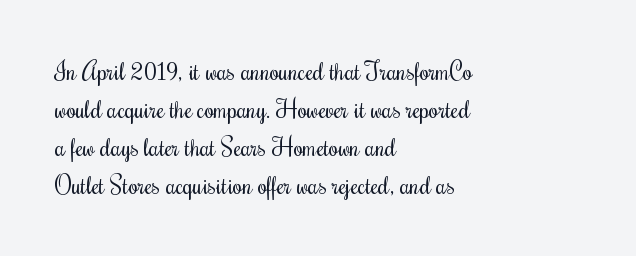
Q: Is the text bold? A: No.
Q: Is the text italic (slanted)? A: Yes.
Q: Is the text underlined? A: No.
Q: How is the paragraph aligned? A: Left-aligned.
Q: Is the spacing between letters normal or unusually wide? A: Normal.
Q: Is the spacing between lines tight, normal or loose? A: Normal.
